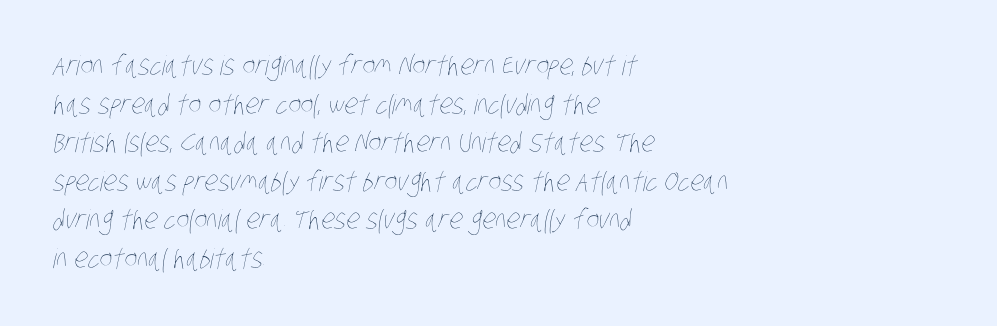
{"bold": "no", "underline": "no", "align": "left", "line_spacing": "normal", "line_spacing_ratio": 1.43, "letter_spacing": "normal", "letter_spacing_em": 0.0, "glyph_px": 27}
